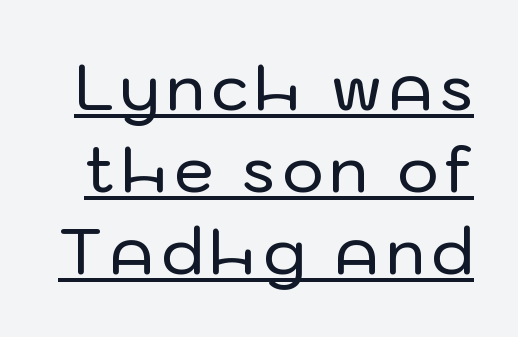
The image shows 63 px sans-serif type, upright; set normal line spacing (1.3x), underlined; low stroke contrast and a medium x-height.
